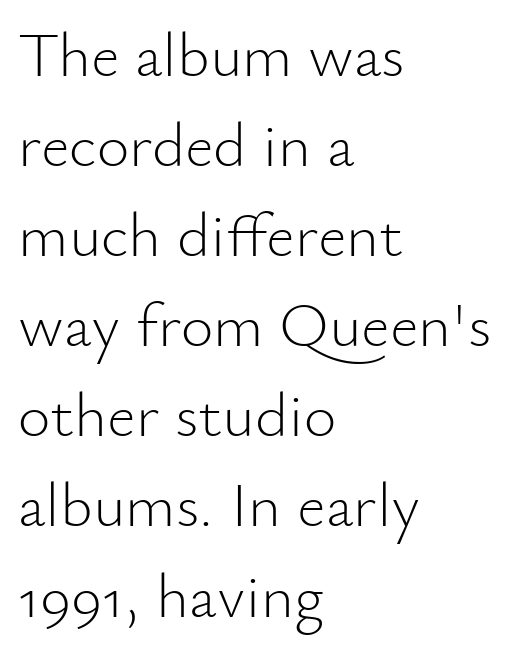
Q: Is the text bold? A: No.
Q: Is the text italic (slanted)? A: No, it is upright.
Q: Is the typeface a serif or a sans-serif typeface? A: Sans-serif.
Q: Is the text underlined? A: No.
Q: How is the paragraph aligned? A: Left-aligned.
Q: Is the spacing between letters normal or unusually wide? A: Normal.
Q: Is the spacing between lines tight, normal or loose? A: Normal.
Q: Width (condensed, normal, or wide)? A: Normal.
Q: Stroke contrast? A: Low.
Q: x-height? A: Small.
Q: Monospaced? A: No.
